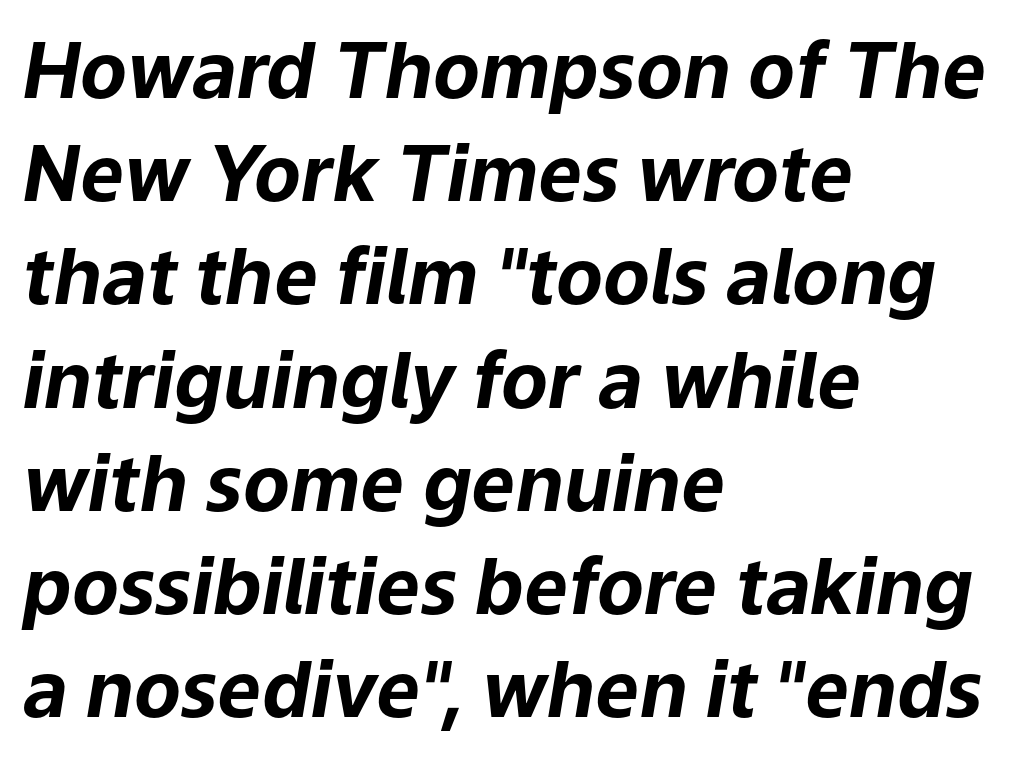
{"italic": "yes", "lean": "right", "slant_degrees": 9, "bold": "yes", "weight": "bold", "width": "normal", "stroke_contrast": "low", "x_height": "medium", "monospaced": "no", "underline": "no", "align": "left", "line_spacing": "normal", "line_spacing_ratio": 1.34, "letter_spacing": "normal", "letter_spacing_em": 0.0, "glyph_px": 77}
